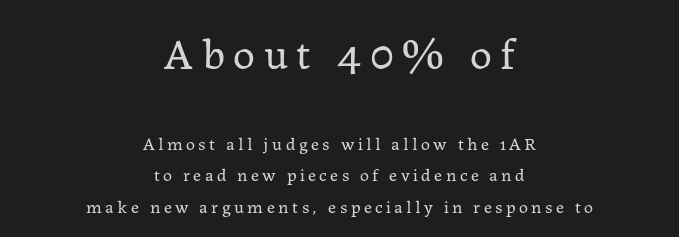
The image shows 44 px regular-weight serif type, upright; set centered, line spacing 1.73x, not underlined; the first (top) block is 2.44x larger; low stroke contrast and a medium x-height.
